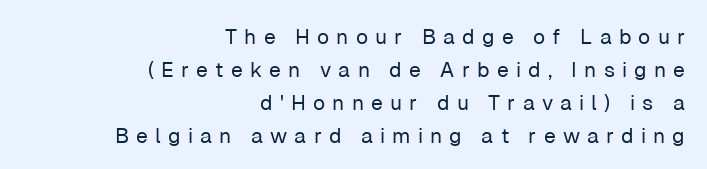
{"italic": "no", "bold": "no", "underline": "no", "align": "right", "line_spacing": "normal", "line_spacing_ratio": 1.57, "letter_spacing": "wide", "letter_spacing_em": 0.34, "glyph_px": 21}
